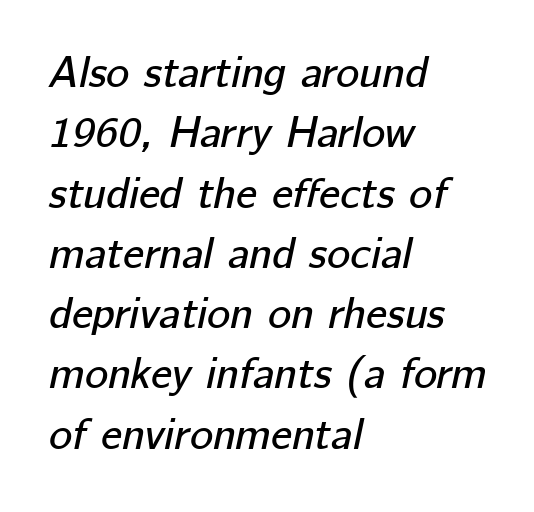
Q: Is the text italic (slanted)? A: Yes, it leans right by about 12 degrees.
Q: Is the text underlined? A: No.
Q: How is the paragraph aligned? A: Left-aligned.
Q: Is the spacing between letters normal or unusually wide? A: Normal.
Q: Is the spacing between lines tight, normal or loose? A: Normal.
Q: Width (condensed, normal, or wide)? A: Normal.
Q: Stroke contrast? A: Low.
Q: x-height? A: Medium.
Q: Monospaced? A: No.
